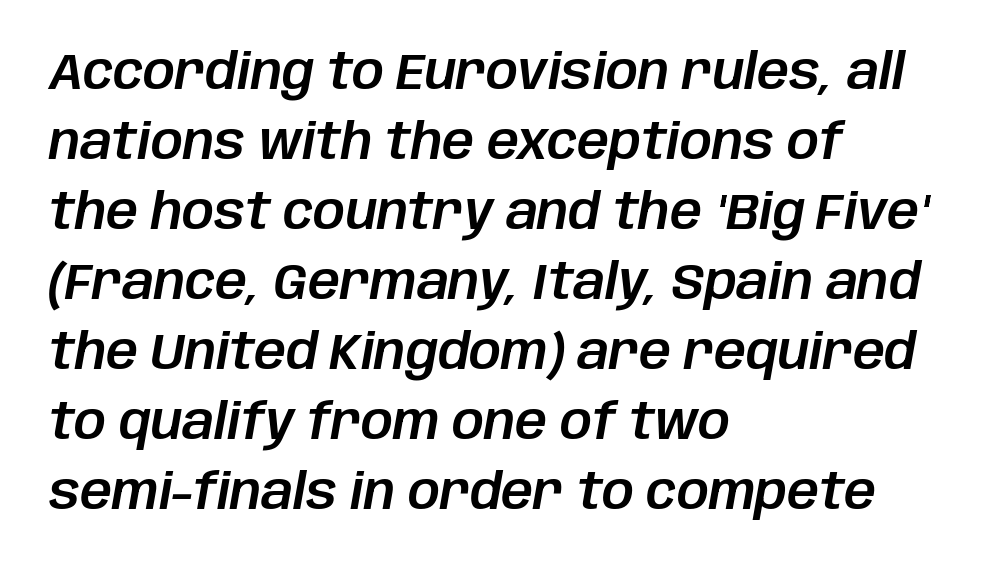
The image shows 50 px text type, italic (leaning right); set left-aligned, normal line spacing (1.4x), normal letter spacing, not underlined; low stroke contrast and a large x-height.
